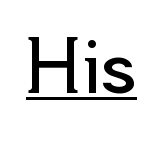
Q: Is the text bold? A: No.
Q: Is the text italic (slanted)? A: No, it is upright.
Q: Is the typeface a serif or a sans-serif typeface? A: Sans-serif.
Q: Is the text underlined? A: Yes.
Q: Is the spacing between letters normal or unusually wide? A: Normal.
Q: Width (condensed, normal, or wide)? A: Normal.
Q: x-height? A: Small.
Q: Monospaced? A: No.
